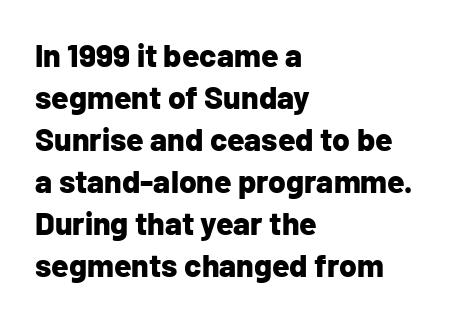
Unlike a traditional serif, this face leaves its strokes unadorned. This is roman type, the default non-slanted kind. How heavy is the stroke? Heavy — this is a bold. Each word holds together tightly as a unit, with standard inter-letter gaps. Do the characters align in a grid? No, the font is proportional. Alignment: flush left.
